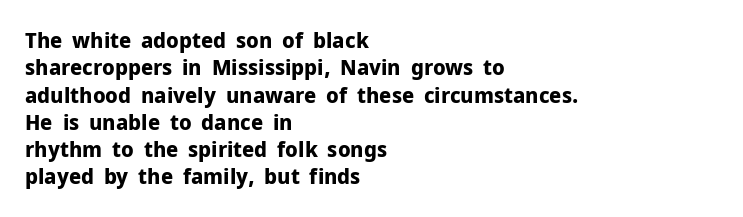
Chunky letters — that's bold for sure. Caption: standard tracking, unaltered. Descenders are the only things crossing below the line. Typeset ragged right — the left edge is the straight one. The letters stand upright; this is a roman face.
